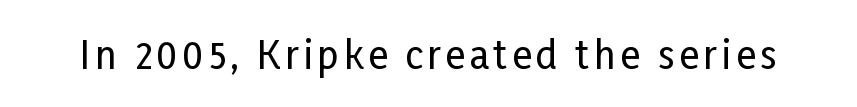
Q: Is the text italic (slanted)? A: No, it is upright.
Q: Is the typeface a serif or a sans-serif typeface? A: Sans-serif.
Q: Is the text underlined? A: No.
Q: Width (condensed, normal, or wide)? A: Condensed.
Q: Stroke contrast? A: Low.
Q: x-height? A: Medium.
Q: Monospaced? A: No.
